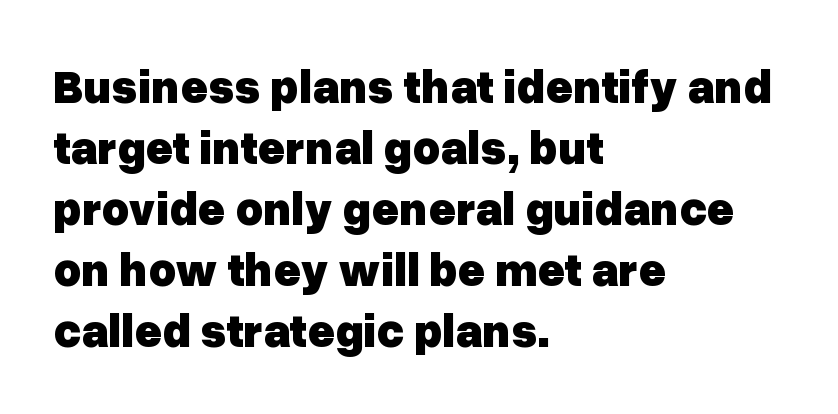
Q: Is the text bold? A: Yes.
Q: Is the text italic (slanted)? A: No, it is upright.
Q: Is the typeface a serif or a sans-serif typeface? A: Sans-serif.
Q: Is the text underlined? A: No.
Q: How is the paragraph aligned? A: Left-aligned.
Q: Is the spacing between letters normal or unusually wide? A: Normal.
Q: Is the spacing between lines tight, normal or loose? A: Normal.
Q: Width (condensed, normal, or wide)? A: Normal.
Q: Stroke contrast? A: Low.
Q: x-height? A: Medium.
Q: Monospaced? A: No.
